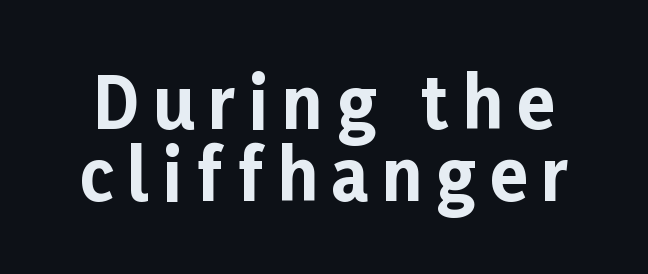
{"serif": "no", "italic": "no", "bold": "yes", "weight": "bold", "width": "normal", "stroke_contrast": "low", "x_height": "medium", "monospaced": "no", "underline": "no", "line_spacing": "tight", "line_spacing_ratio": 1.04, "letter_spacing": "wide", "letter_spacing_em": 0.2, "glyph_px": 69}
